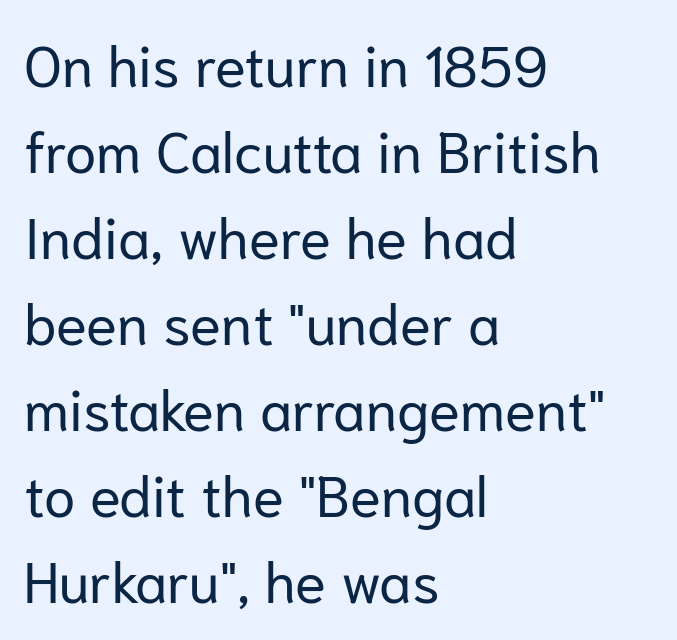
The image shows 57 px regular-weight sans-serif type, upright; set left-aligned, normal line spacing (1.51x), normal letter spacing, not underlined; low stroke contrast and a medium x-height.
